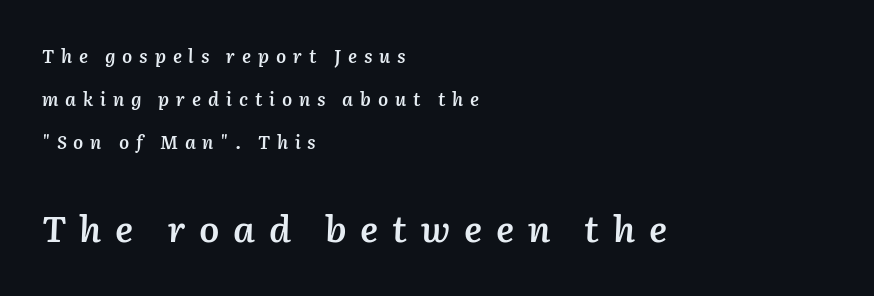
Scale increases going downward across the two blocks. The rendering anchors every line to the left-hand side. Posture: slanted. In terms of letterspacing, this is a distinctly airy, spread setting. Nobody drew a line under any word here.
